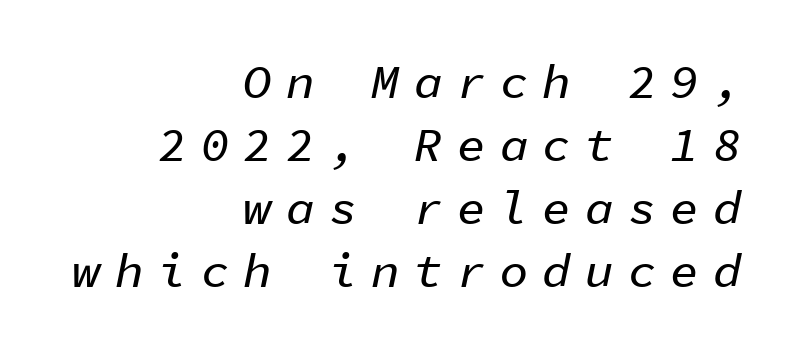
{"italic": "yes", "lean": "right", "slant_degrees": 11, "width": "normal", "stroke_contrast": "low", "x_height": "medium", "monospaced": "yes", "underline": "no", "align": "right", "line_spacing": "normal", "line_spacing_ratio": 1.31, "letter_spacing": "wide", "letter_spacing_em": 0.29, "glyph_px": 48}
